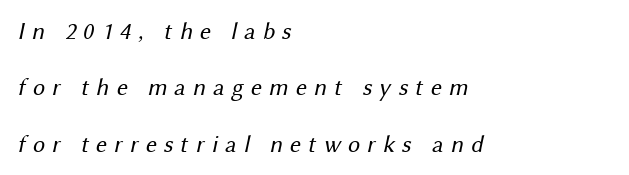
The image shows 24 px text type; set left-aligned, loose line spacing (2.35x), unusually wide letter spacing (+0.3 em), not underlined.
